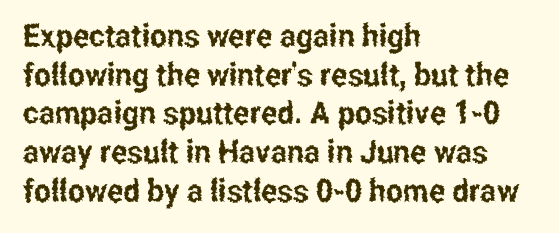
The typesetter chose a ragged-right arrangement here. This rendering leaves character spacing at its baseline value. Check under the words: just untouched page. The face used here is a sans, in the tradition of grotesques and geometrics. The letters advance in unequal steps, a hallmark of proportional type. Is there any slant? The stems are plumb.
